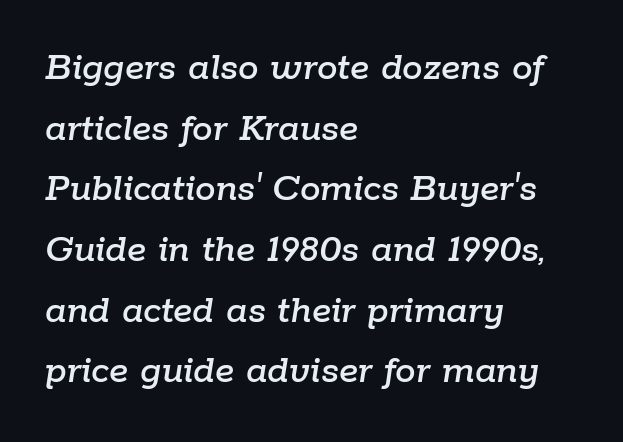
Descenders hang freely into open space. Is this a fixed-width face? No — the glyphs have proportional, varying widths. Evenly set lines give the paragraph a standard silhouette. Every character sits at an angle, as italics do. This rendering leaves character spacing at its baseline value. Every row of glyphs begins at an identical x-position on the left.
